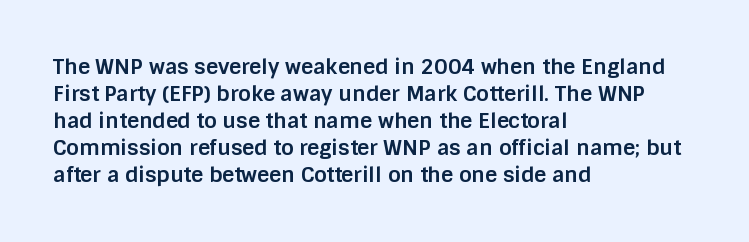
{"italic": "no", "bold": "yes", "underline": "no", "align": "left", "line_spacing": "normal", "line_spacing_ratio": 1.28, "letter_spacing": "normal", "letter_spacing_em": 0.0, "glyph_px": 21}
